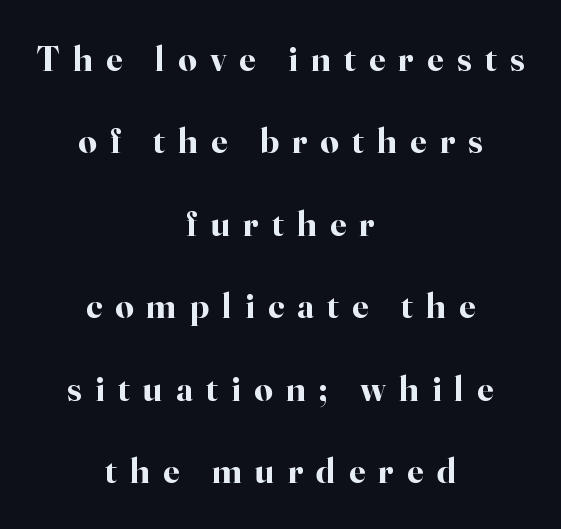
Regarding serifs, this sample has them. Each letter keeps its own natural width here, so spacing adapts to shape. Reading down the block, each line starts at a different indent, mirrored at its end. Successive baselines arrive slowly, with a big drop between each.
